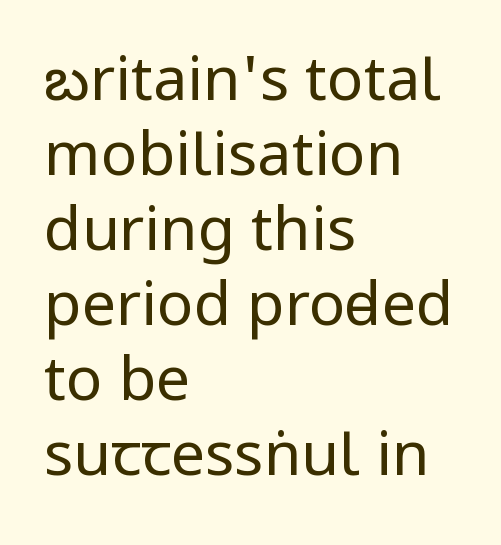
{"serif": "no", "italic": "no", "bold": "no", "weight": "regular", "width": "condensed", "stroke_contrast": "low", "x_height": "large", "monospaced": "no", "underline": "no", "align": "left", "line_spacing_ratio": 1.23, "letter_spacing": "normal", "letter_spacing_em": 0.0, "glyph_px": 61}
